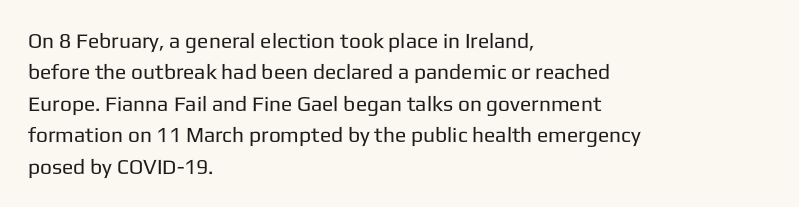
The image shows 21 px text type, upright; set left-aligned, normal line spacing (1.5x), normal letter spacing, not underlined.
